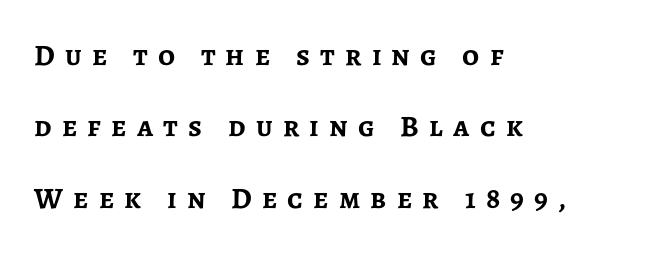
{"serif": "no", "italic": "no", "bold": "yes", "weight": "semibold", "width": "normal", "stroke_contrast": "low", "x_height": "medium", "monospaced": "no", "underline": "no", "align": "left", "line_spacing": "loose", "line_spacing_ratio": 2.38, "letter_spacing": "wide", "letter_spacing_em": 0.34, "glyph_px": 30}
